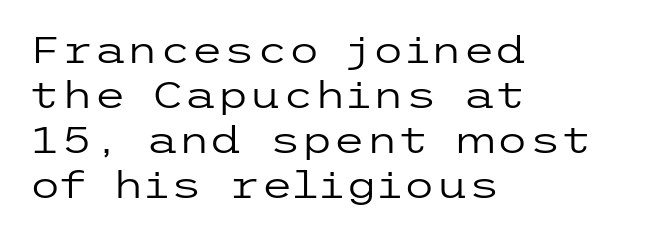
This sample uses an upright cut, with every glyph sitting square on the baseline. The characters display no serif detailing; their extremities are plain. The weight tops out at a normal text grade. The foot of each line stays bare and open.
